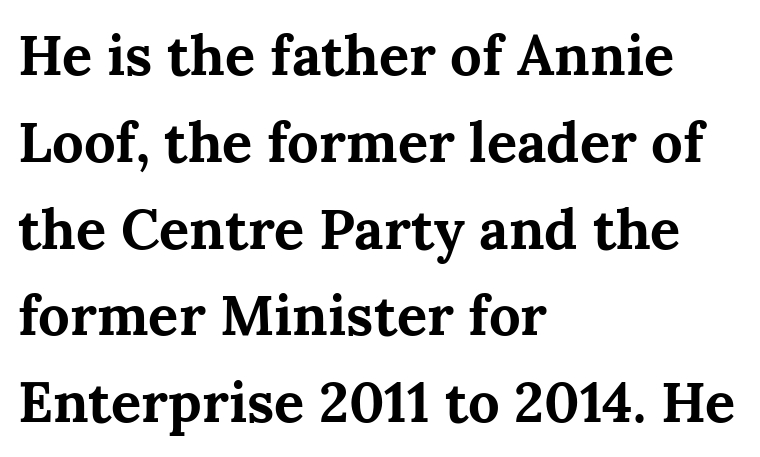
{"serif": "yes", "italic": "no", "bold": "yes", "weight": "bold", "width": "normal", "stroke_contrast": "medium", "x_height": "medium", "monospaced": "no", "underline": "no", "align": "left", "line_spacing": "normal", "line_spacing_ratio": 1.55, "letter_spacing": "normal", "letter_spacing_em": 0.0, "glyph_px": 56}
